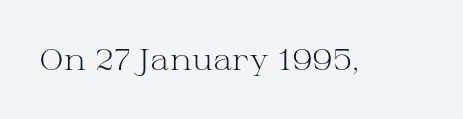
Typographically, this falls in the serif category. The passage shown has conventional tracking throughout. The words here are not underlined. Note the varied advance widths — an 'i' is clearly narrower than an 'm'. On a weight scale, this lands at 450 or below.
